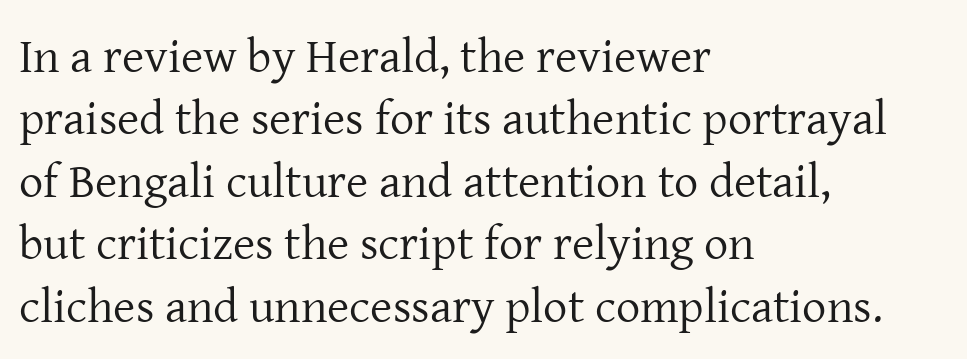
In CSS terms this would be text-align: left. Regular leading. Upright lettering throughout. Proportional: the letters do not fall into vertical columns. Does extra space separate the letters? No, they use regular spacing. A typesetter would label this face a serif.
